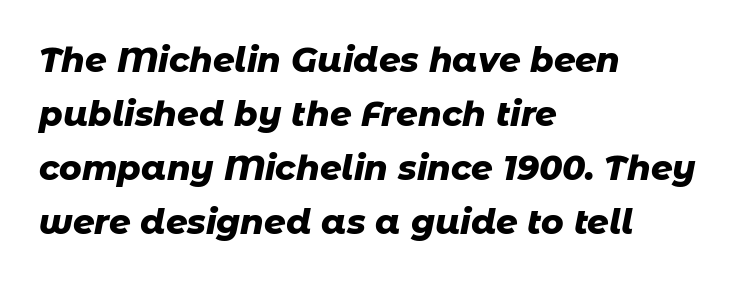
The image shows 34 px heavy type, italic (leaning right); set left-aligned, normal line spacing (1.59x), normal letter spacing, not underlined; low stroke contrast and a medium x-height.
